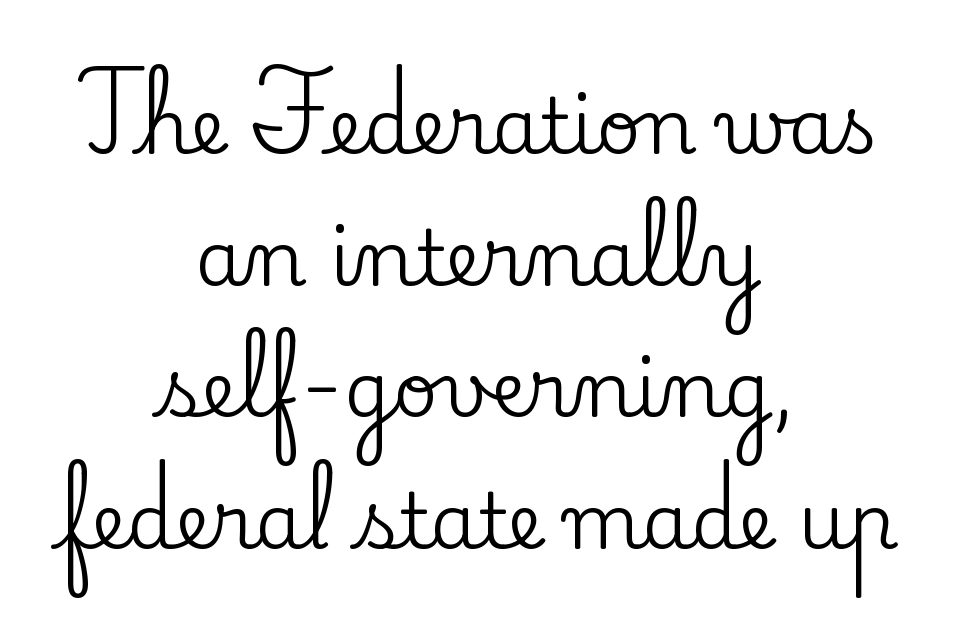
Q: Is the text italic (slanted)? A: No, it is upright.
Q: Is the typeface a serif or a sans-serif typeface? A: Serif.
Q: Is the text underlined? A: No.
Q: How is the paragraph aligned? A: Centered.
Q: Is the spacing between letters normal or unusually wide? A: Normal.
Q: Width (condensed, normal, or wide)? A: Normal.
Q: Stroke contrast? A: Low.
Q: x-height? A: Small.
Q: Monospaced? A: No.
